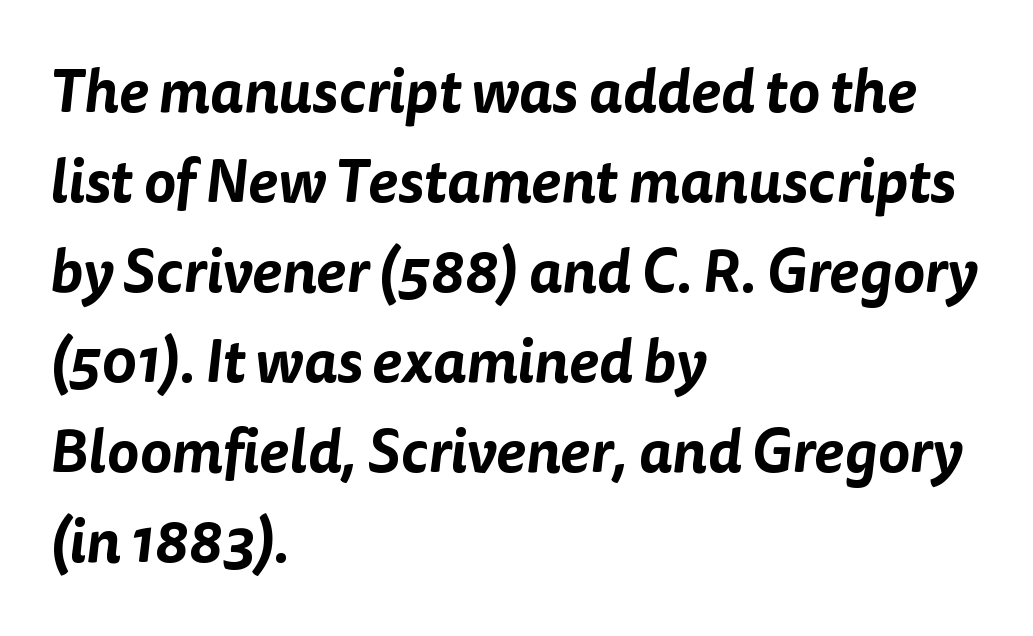
Q: Is the typeface a serif or a sans-serif typeface? A: Sans-serif.
Q: Is the text underlined? A: No.
Q: How is the paragraph aligned? A: Left-aligned.
Q: Is the spacing between letters normal or unusually wide? A: Normal.
Q: Is the spacing between lines tight, normal or loose? A: Normal.
Q: Width (condensed, normal, or wide)? A: Normal.
Q: Stroke contrast? A: Low.
Q: x-height? A: Medium.
Q: Monospaced? A: No.
